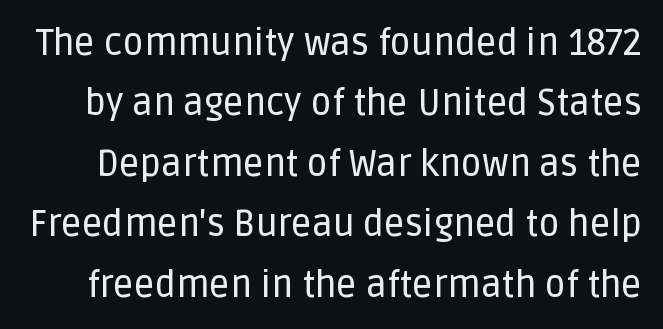
{"serif": "no", "italic": "no", "width": "normal", "stroke_contrast": "low", "x_height": "large", "monospaced": "no", "underline": "no", "line_spacing": "normal", "line_spacing_ratio": 1.68, "letter_spacing": "normal", "letter_spacing_em": 0.0, "glyph_px": 36}
